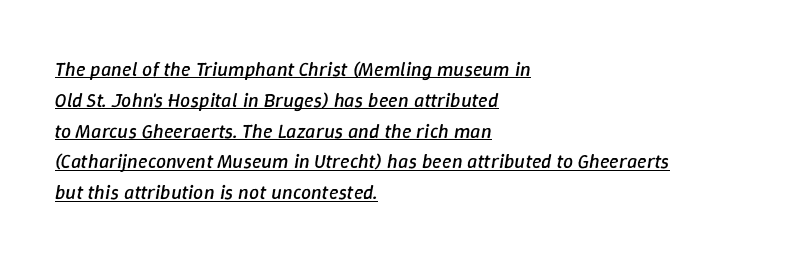
{"italic": "yes", "lean": "right", "slant_degrees": 9, "bold": "no", "underline": "yes", "align": "left", "line_spacing": "normal", "line_spacing_ratio": 1.54, "letter_spacing": "normal", "letter_spacing_em": 0.0, "glyph_px": 20}
